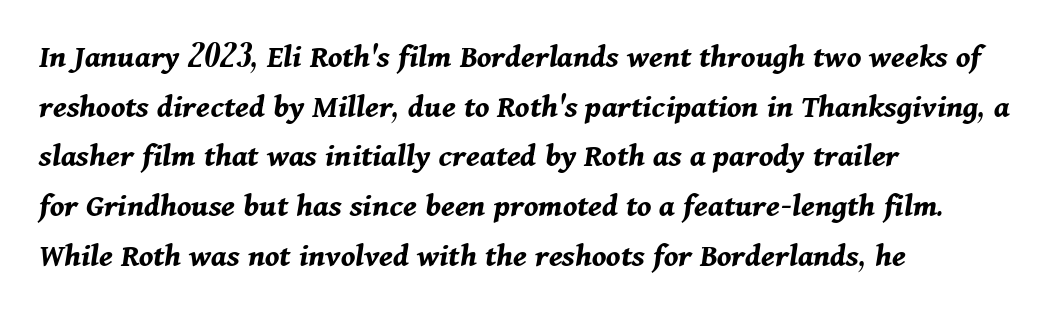
{"italic": "yes", "lean": "right", "slant_degrees": 11, "bold": "yes", "weight": "bold", "width": "normal", "stroke_contrast": "medium", "x_height": "medium", "monospaced": "no", "underline": "no", "align": "left", "line_spacing": "normal", "line_spacing_ratio": 1.46, "letter_spacing": "normal", "letter_spacing_em": 0.0, "glyph_px": 34}
